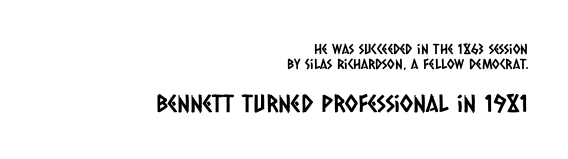
The image shows 24 px text type; set right-aligned, tight line spacing (1.04x), normal letter spacing, not underlined; the second (bottom) block is 1.71x larger.
